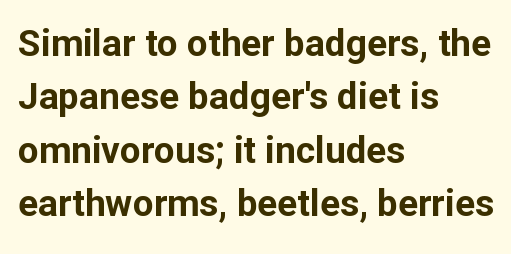
The face used here has the dense, thick strokes of a bold. Check under the words: just untouched page. Caption: multi-line text, flush left, ragged right. The face used here is rendered with its standard letterfit. Spacing verdict: proportional, widths tailored to each character.
